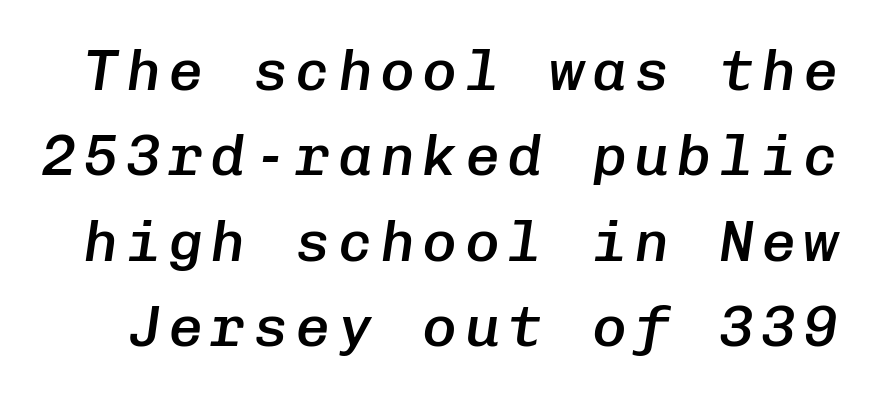
The image shows 58 px semibold type, italic (leaning right), monospaced; set normal line spacing (1.47x), not underlined; low stroke contrast and a medium x-height.
